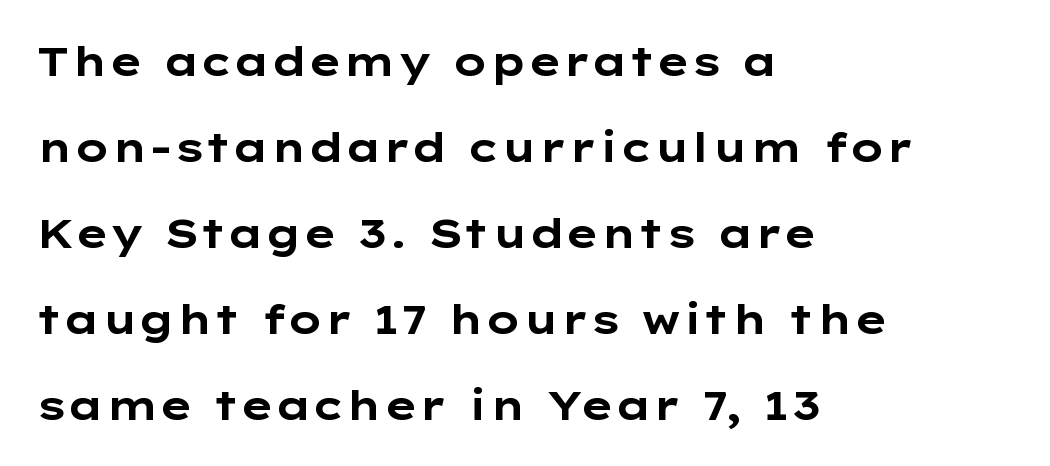
{"serif": "no", "italic": "no", "bold": "yes", "weight": "bold", "width": "wide", "stroke_contrast": "low", "x_height": "medium", "monospaced": "no", "underline": "no", "align": "left", "line_spacing": "loose", "line_spacing_ratio": 2.15, "letter_spacing": "normal", "letter_spacing_em": 0.0, "glyph_px": 40}
